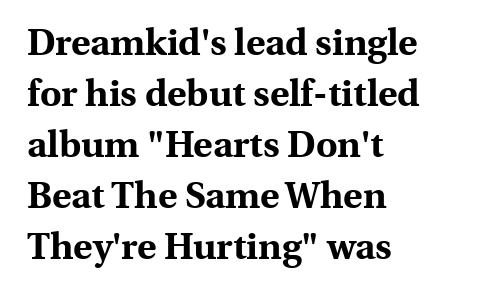
The image shows 37 px bold serif type, upright; set left-aligned, normal line spacing (1.38x), normal letter spacing, not underlined; a medium x-height.
